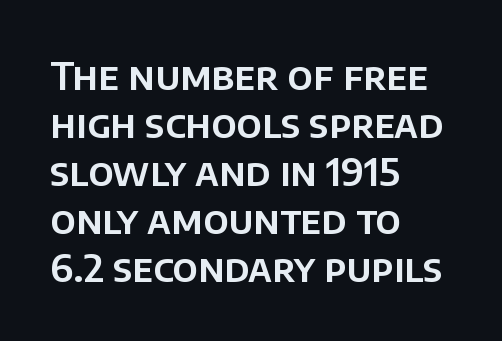
The face used here is proportionally spaced, like ordinary book or web type. Type style note: lacks serifs. A normal amount of white space separates one row of letters from the next. The typesetter chose a ragged-right arrangement here. Words appear dense and cohesive because spacing is normal. A typesetter would mark this as roman, not italic.
